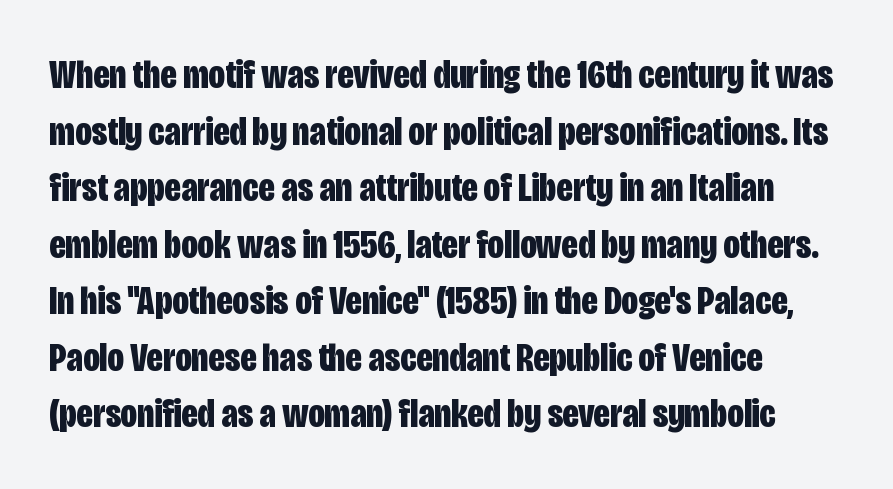
Q: Is the text bold? A: Yes.
Q: Is the text italic (slanted)? A: No, it is upright.
Q: Is the typeface a serif or a sans-serif typeface? A: Sans-serif.
Q: Is the text underlined? A: No.
Q: How is the paragraph aligned? A: Left-aligned.
Q: Is the spacing between letters normal or unusually wide? A: Normal.
Q: Is the spacing between lines tight, normal or loose? A: Normal.
Q: Width (condensed, normal, or wide)? A: Condensed.
Q: Stroke contrast? A: Low.
Q: x-height? A: Large.
Q: Monospaced? A: No.
